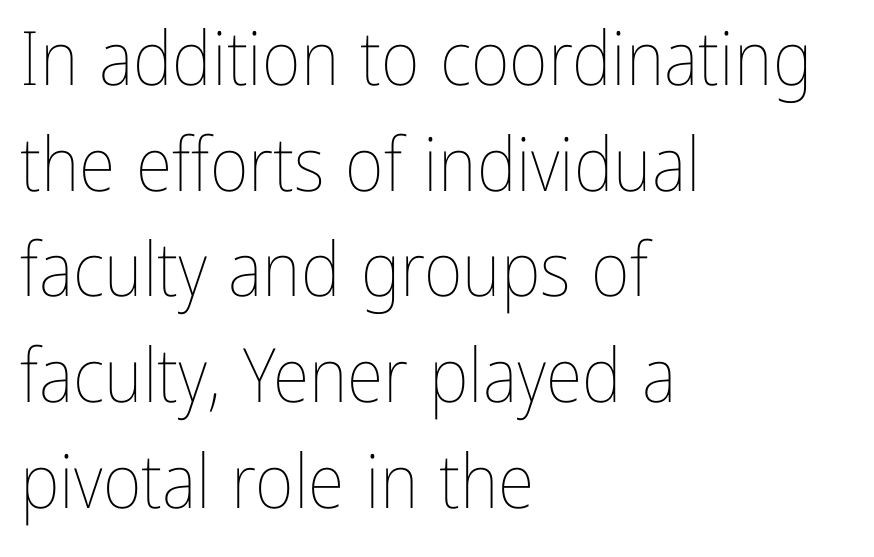
Q: Is the text bold? A: No.
Q: Is the text italic (slanted)? A: No, it is upright.
Q: Is the text underlined? A: No.
Q: How is the paragraph aligned? A: Left-aligned.
Q: Is the spacing between letters normal or unusually wide? A: Normal.
Q: Is the spacing between lines tight, normal or loose? A: Normal.
Q: Width (condensed, normal, or wide)? A: Condensed.
Q: Stroke contrast? A: Low.
Q: x-height? A: Medium.
Q: Monospaced? A: No.
